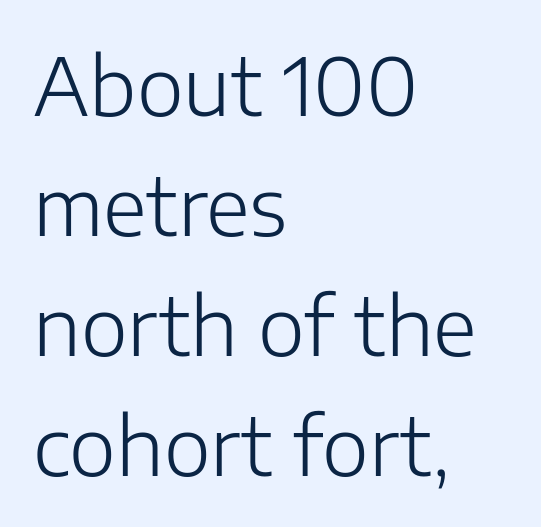
The image shows 80 px light sans-serif type, upright; set left-aligned, normal line spacing (1.5x), normal letter spacing, not underlined; low stroke contrast and a medium x-height.
